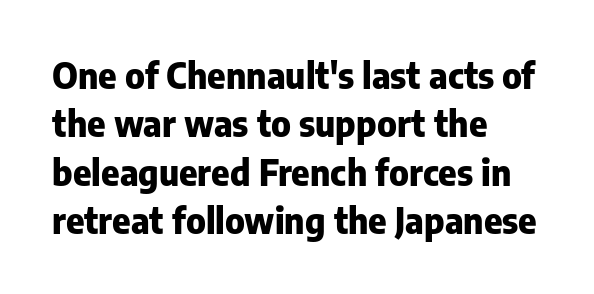
Every stem runs plumb, perpendicular to the baseline. Varying glyph widths throughout — classic text-font behaviour. Baseline-to-baseline distance is the conventional proportion of letter height. The face used here has the dense, thick strokes of a bold. The type is set solid horizontally, with unmodified tracking. Each letter's strokes conclude bluntly, with no projecting serifs.
